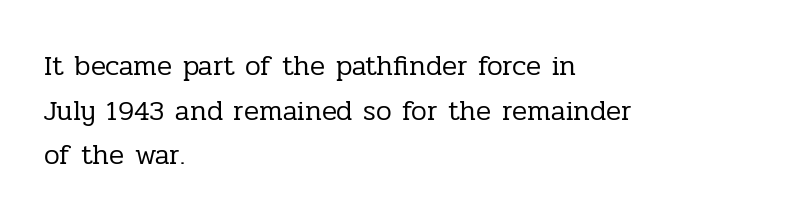
Q: Is the text bold? A: No.
Q: Is the text italic (slanted)? A: No, it is upright.
Q: Is the typeface a serif or a sans-serif typeface? A: Serif.
Q: Is the text underlined? A: No.
Q: How is the paragraph aligned? A: Left-aligned.
Q: Is the spacing between letters normal or unusually wide? A: Normal.
Q: Is the spacing between lines tight, normal or loose? A: Normal.
Q: Width (condensed, normal, or wide)? A: Normal.
Q: Stroke contrast? A: Low.
Q: x-height? A: Medium.
Q: Monospaced? A: No.
